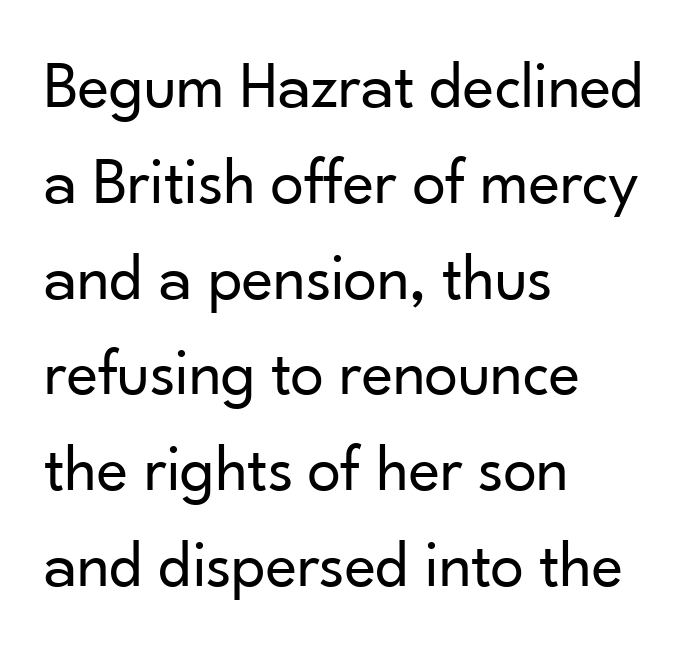
Q: Is the text bold? A: No.
Q: Is the text italic (slanted)? A: No, it is upright.
Q: Is the typeface a serif or a sans-serif typeface? A: Sans-serif.
Q: Is the text underlined? A: No.
Q: How is the paragraph aligned? A: Left-aligned.
Q: Is the spacing between letters normal or unusually wide? A: Normal.
Q: Is the spacing between lines tight, normal or loose? A: Normal.
Q: Width (condensed, normal, or wide)? A: Normal.
Q: Stroke contrast? A: Low.
Q: x-height? A: Small.
Q: Monospaced? A: No.
